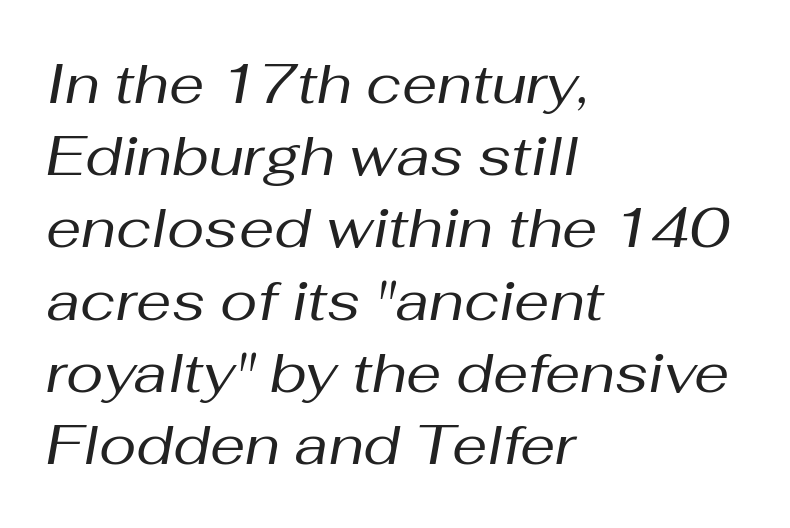
The image shows 56 px regular-weight type, italic (leaning right); set left-aligned, normal line spacing (1.29x), normal letter spacing, not underlined; medium stroke contrast and a medium x-height.
